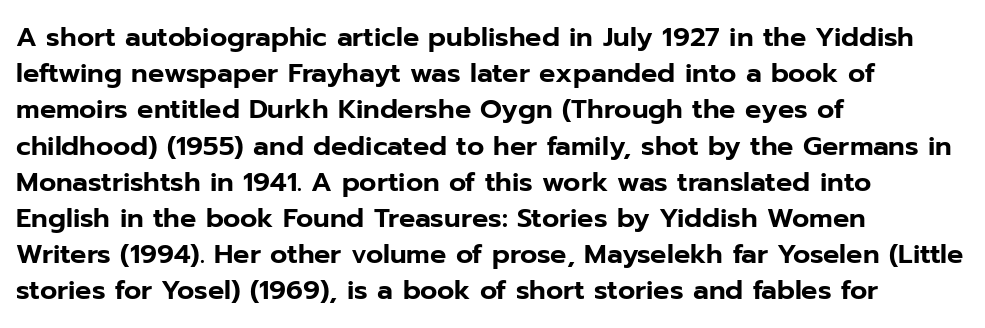
The image shows 27 px text type, upright; set left-aligned, normal line spacing (1.34x), normal letter spacing, not underlined.
